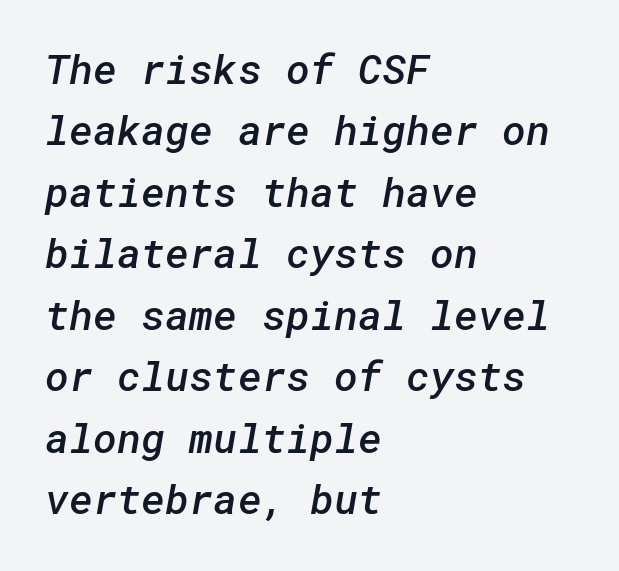
Tracking value appears to be zero — textbook default spacing. This rendering features lettering with no underline. Typographically, this falls in the sans-serif category. Is the type bold? Partly — it's a semibold, heavier than regular but not fully bold. These lines are set flush left with a ragged right edge.
